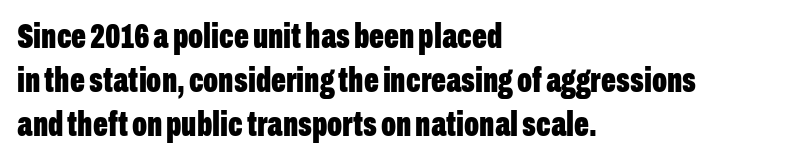
{"serif": "no", "italic": "no", "bold": "yes", "weight": "bold", "width": "condensed", "stroke_contrast": "low", "x_height": "medium", "monospaced": "no", "underline": "no", "align": "left", "line_spacing": "normal", "line_spacing_ratio": 1.26, "letter_spacing": "normal", "letter_spacing_em": 0.0, "glyph_px": 35}
